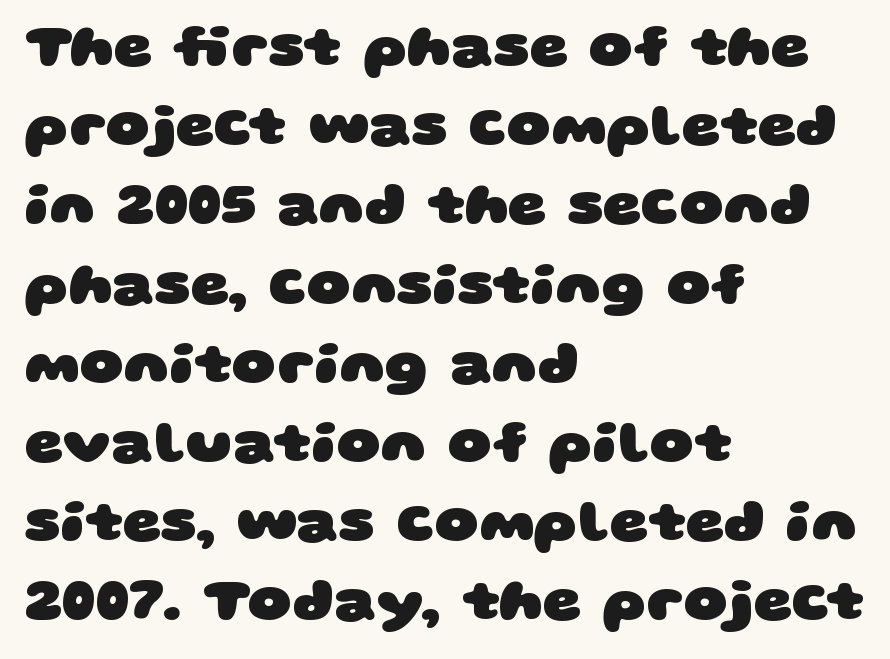
The image shows 60 px heavy, wide sans-serif type; set left-aligned, normal line spacing (1.32x), normal letter spacing, not underlined; low stroke contrast and a large x-height.
